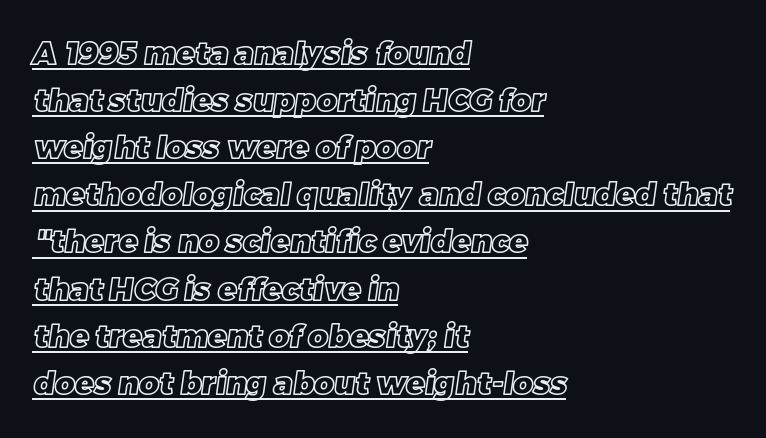
The space between consecutive lines is moderate. A continuous stroke trails under the words, as in a hyperlink. A classic flush-left, rag-right setting is used for this passage. Here the designer chose a conventional face with non-uniform glyph widths. Tracking value appears to be zero — textbook default spacing.
